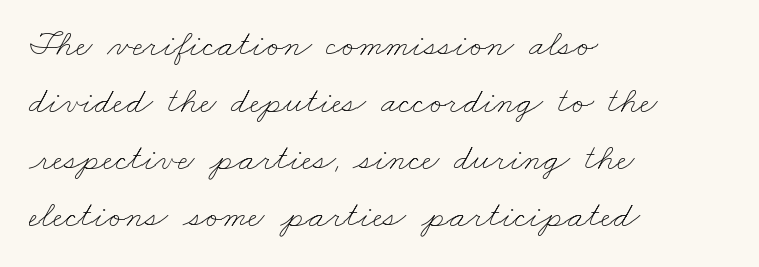
The image shows 37 px thin, wide type; set left-aligned, normal line spacing (1.54x), normal letter spacing, not underlined; low stroke contrast and a small x-height.
